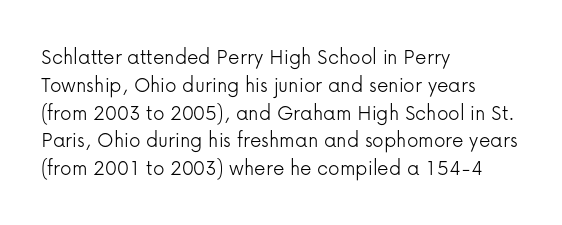
Q: Is the text bold? A: No.
Q: Is the text italic (slanted)? A: No, it is upright.
Q: Is the text underlined? A: No.
Q: How is the paragraph aligned? A: Left-aligned.
Q: Is the spacing between letters normal or unusually wide? A: Normal.
